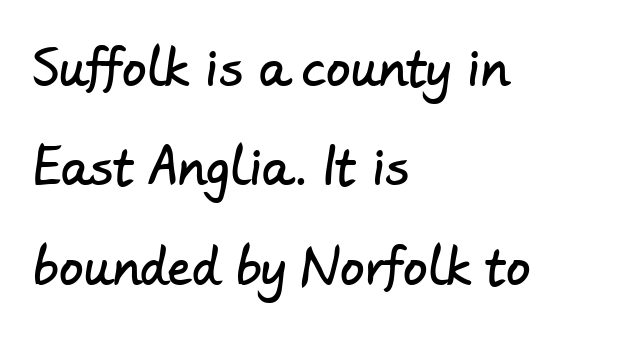
{"serif": "no", "width": "normal", "stroke_contrast": "low", "x_height": "small", "monospaced": "no", "underline": "no", "align": "left", "line_spacing": "loose", "line_spacing_ratio": 2.03, "letter_spacing": "normal", "letter_spacing_em": 0.0, "glyph_px": 49}
